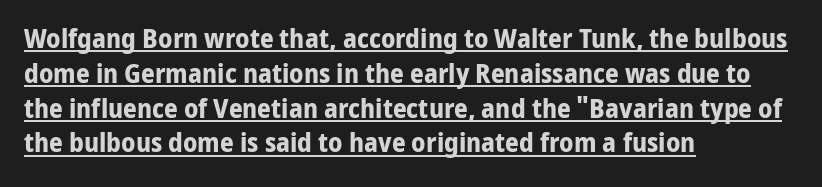
{"italic": "no", "bold": "yes", "underline": "yes", "align": "left", "line_spacing": "normal", "line_spacing_ratio": 1.29, "letter_spacing": "normal", "letter_spacing_em": 0.0, "glyph_px": 27}
